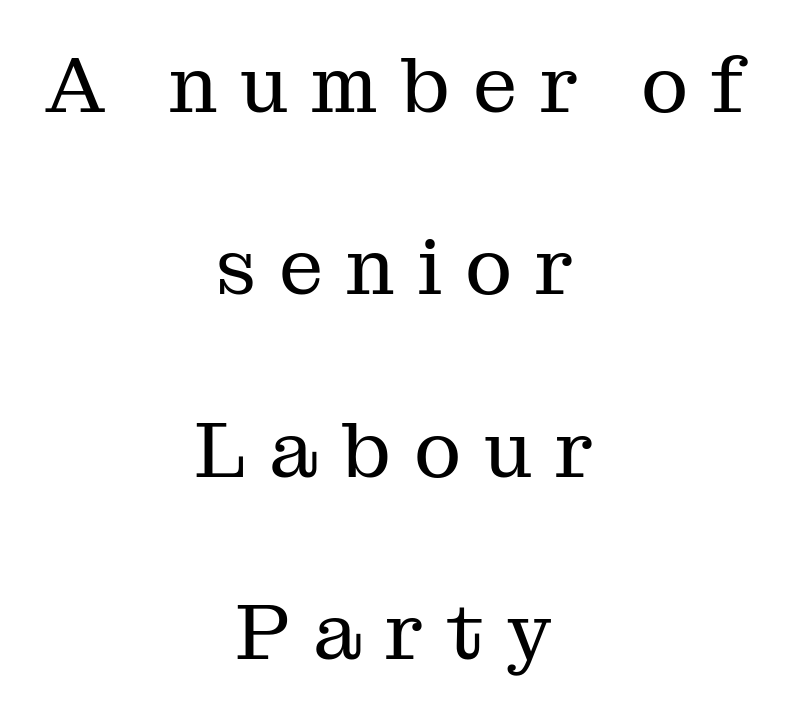
{"serif": "yes", "italic": "no", "bold": "no", "weight": "regular", "width": "normal", "stroke_contrast": "medium", "x_height": "medium", "monospaced": "no", "underline": "no", "align": "center", "line_spacing": "loose", "line_spacing_ratio": 2.31, "letter_spacing": "wide", "letter_spacing_em": 0.29, "glyph_px": 79}
